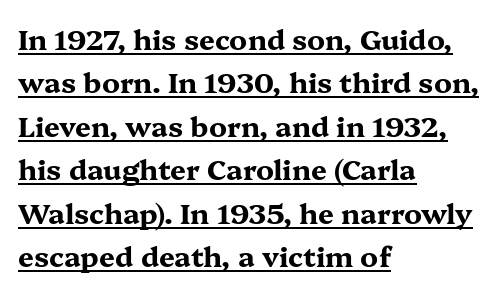
The image shows 28 px bold, wide serif type, upright; set left-aligned, normal line spacing (1.55x), normal letter spacing, underlined; medium stroke contrast and a medium x-height.
